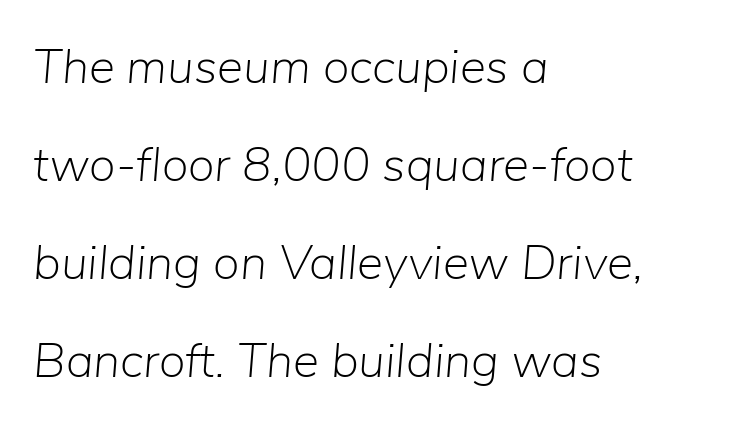
Letters have the restrained weight of plain body copy at most. Note the varied advance widths — an 'i' is clearly narrower than an 'm'. Casual observation: everything's shoved over to the left. The specimen omits any rule beneath the text block's lines. A typesetter would mark this as italic.
